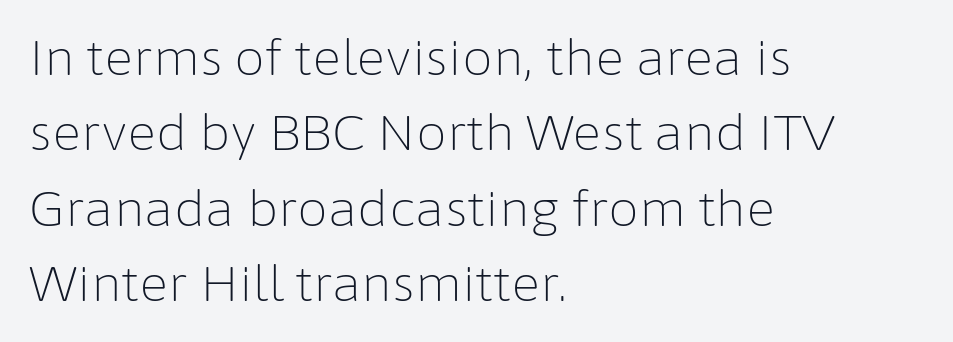
{"serif": "no", "italic": "no", "bold": "no", "weight": "light", "width": "normal", "stroke_contrast": "low", "x_height": "medium", "monospaced": "no", "underline": "no", "align": "left", "line_spacing": "normal", "line_spacing_ratio": 1.54, "letter_spacing": "normal", "letter_spacing_em": 0.0, "glyph_px": 49}
